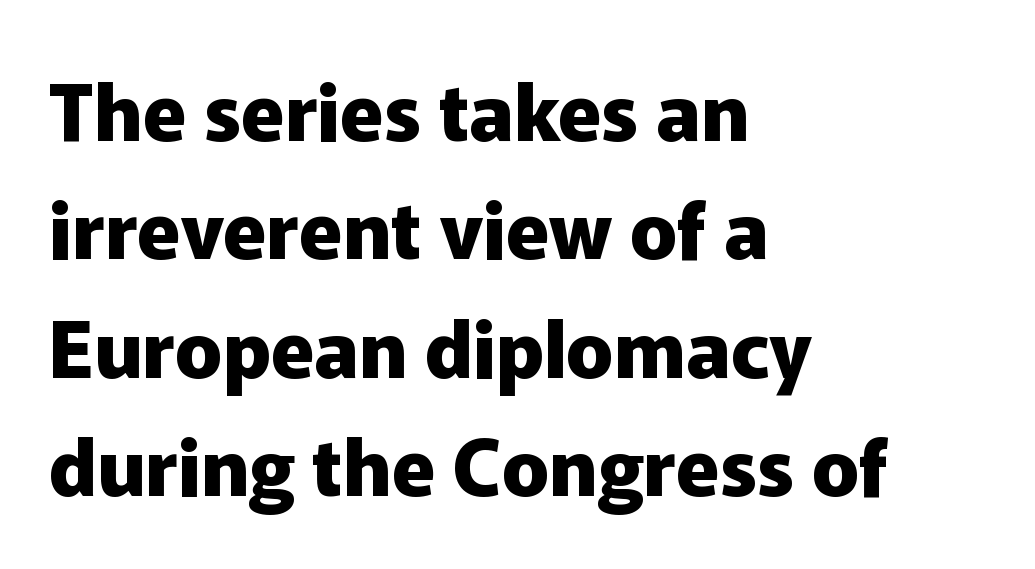
The face used here is rendered with its standard letterfit. Descenders are the only things crossing below the line. This sample has the flowing, uneven cadence of proportional lettering. One glance says typical: line gaps are just what's usual. Horizontal alignment here is leftward, the default for most running prose. Notice how thick the strokes are: this is what a full bold looks like.
